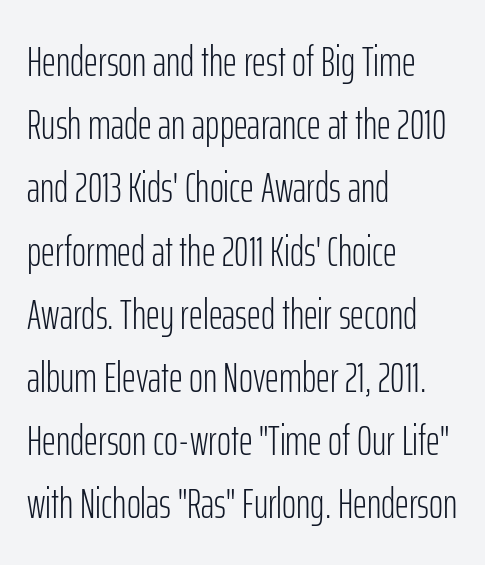
{"serif": "no", "italic": "no", "bold": "no", "weight": "light", "width": "condensed", "stroke_contrast": "low", "x_height": "medium", "monospaced": "no", "underline": "no", "align": "left", "line_spacing": "normal", "line_spacing_ratio": 1.47, "letter_spacing": "normal", "letter_spacing_em": 0.0, "glyph_px": 43}
